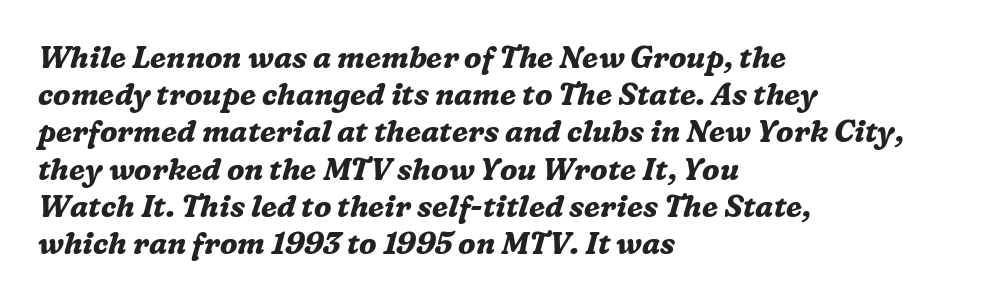
{"serif": "yes", "italic": "yes", "lean": "right", "slant_degrees": 16, "bold": "yes", "weight": "bold", "width": "normal", "stroke_contrast": "medium", "x_height": "medium", "monospaced": "no", "underline": "no", "align": "left", "line_spacing_ratio": 1.24, "letter_spacing": "normal", "letter_spacing_em": 0.0, "glyph_px": 30}
